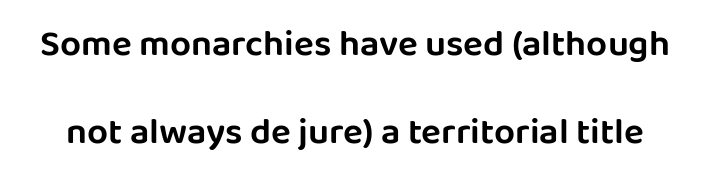
{"serif": "no", "italic": "no", "width": "normal", "stroke_contrast": "low", "x_height": "large", "monospaced": "no", "underline": "no", "line_spacing": "loose", "line_spacing_ratio": 2.38, "letter_spacing": "normal", "letter_spacing_em": 0.0, "glyph_px": 37}
